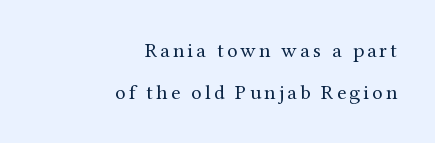
{"italic": "no", "bold": "no", "underline": "no", "align": "right", "line_spacing": "loose", "line_spacing_ratio": 1.98, "glyph_px": 21}
